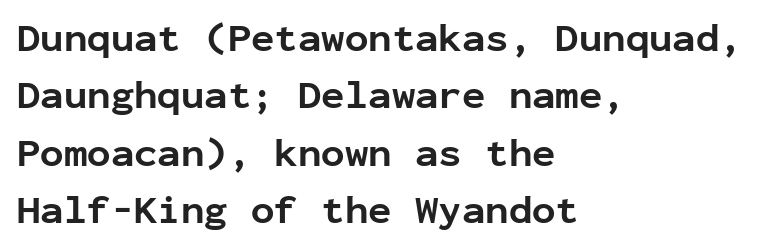
The image shows 39 px bold sans-serif type, upright, monospaced; set left-aligned, normal line spacing (1.47x), normal letter spacing, not underlined; low stroke contrast and a medium x-height.
